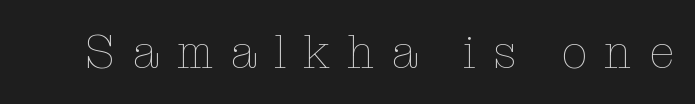
The image shows 47 px thin type, upright; set unusually wide letter spacing (+0.36 em), not underlined; low stroke contrast and a medium x-height.
